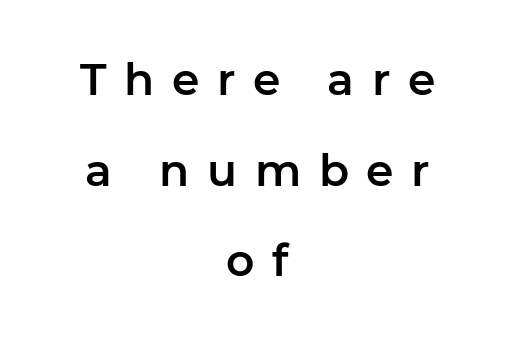
Q: Is the text italic (slanted)? A: No, it is upright.
Q: Is the typeface a serif or a sans-serif typeface? A: Sans-serif.
Q: Is the text underlined? A: No.
Q: How is the paragraph aligned? A: Centered.
Q: Is the spacing between letters normal or unusually wide? A: Unusually wide.
Q: Is the spacing between lines tight, normal or loose? A: Loose.
Q: Width (condensed, normal, or wide)? A: Normal.
Q: Stroke contrast? A: Low.
Q: x-height? A: Medium.
Q: Monospaced? A: No.
